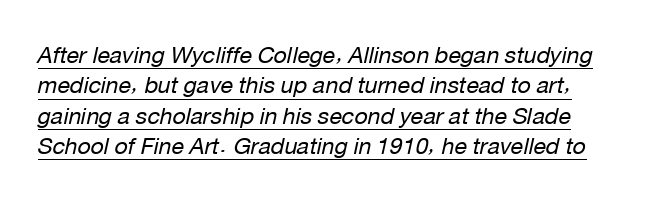
{"italic": "yes", "lean": "right", "slant_degrees": 12, "bold": "no", "underline": "yes", "align": "left", "line_spacing": "normal", "line_spacing_ratio": 1.32, "letter_spacing": "normal", "letter_spacing_em": 0.0, "glyph_px": 23}
